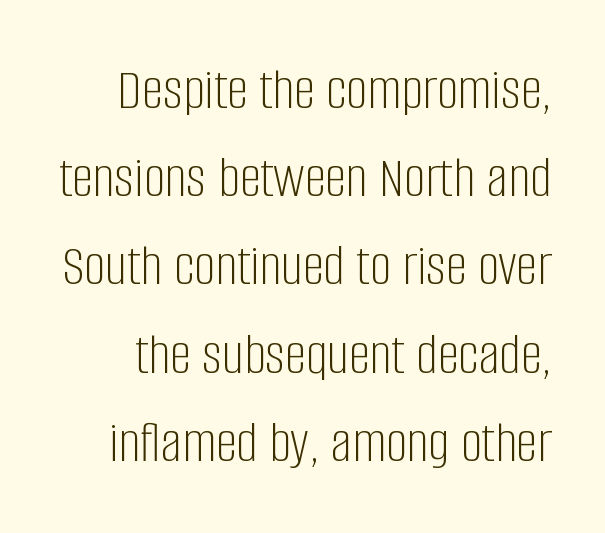
No heavy texture on the line: the type isn't bold. The horizontal fit of the characters is conventional and even. Each row of text sits above clean, open space. Varying glyph widths throughout — classic text-font behaviour. Typographically, this falls in the sans-serif category.
